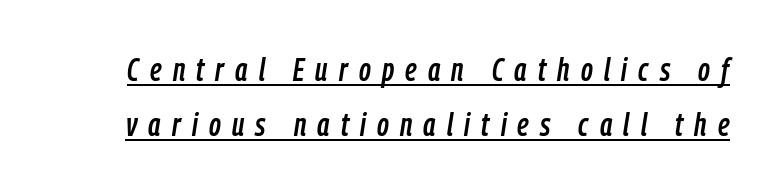
Q: Is the text italic (slanted)? A: Yes, it leans right by about 9 degrees.
Q: Is the text underlined? A: Yes.
Q: Is the spacing between letters normal or unusually wide? A: Unusually wide.
Q: Width (condensed, normal, or wide)? A: Condensed.
Q: Stroke contrast? A: Low.
Q: x-height? A: Medium.
Q: Monospaced? A: No.
